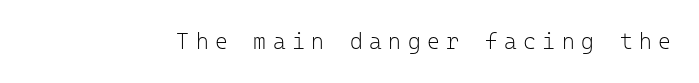
The image shows 22 px text type, upright; set unusually wide letter spacing (+0.29 em), not underlined.
